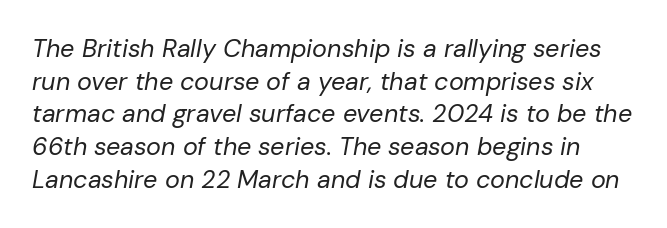
{"italic": "yes", "lean": "right", "slant_degrees": 10, "bold": "no", "underline": "no", "line_spacing": "normal", "line_spacing_ratio": 1.31, "letter_spacing": "normal", "letter_spacing_em": 0.0, "glyph_px": 25}
